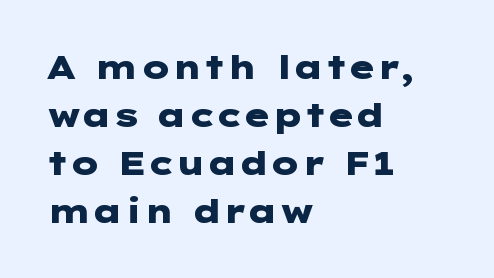
The image shows 33 px heavy, wide sans-serif type, upright; set left-aligned, normal line spacing (1.45x), normal letter spacing, not underlined; low stroke contrast and a medium x-height.
